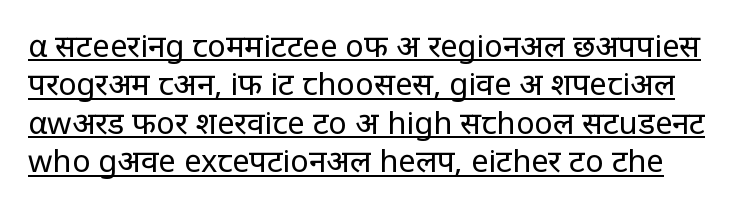
The image shows 31 px regular-weight sans-serif type, upright; set line spacing 1.24x, normal letter spacing, underlined; low stroke contrast and a large x-height.
